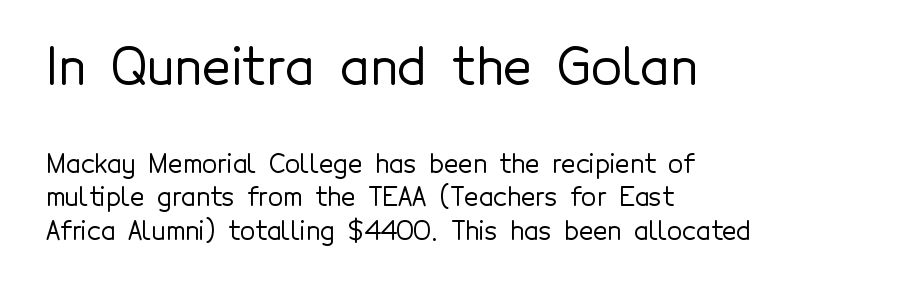
Character widths vary here, with narrow letters taking less room than wide ones. Size contrast runs from large at the top to small at the bottom. No extra tracking has been applied to these lines. The string is rendered with underlining switched off. This is roman type, the default non-slanted kind. The designer left line spacing at the default.
